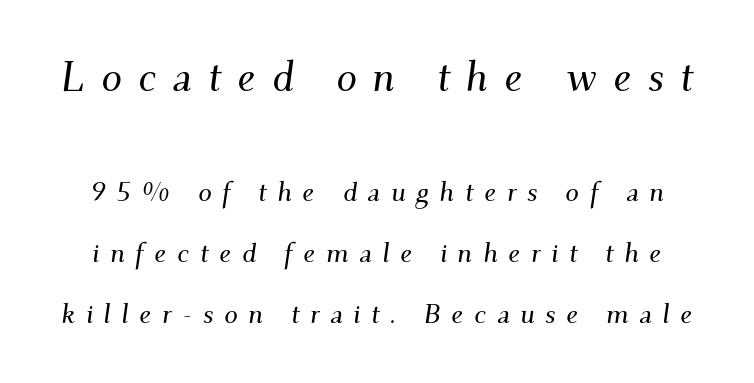
{"serif": "yes", "italic": "yes", "lean": "right", "slant_degrees": 9, "width": "normal", "stroke_contrast": "medium", "x_height": "small", "monospaced": "no", "underline": "no", "line_spacing": "loose", "line_spacing_ratio": 2.27, "letter_spacing": "wide", "letter_spacing_em": 0.39, "larger_block": "first", "size_ratio": 1.52, "glyph_px": 41}
